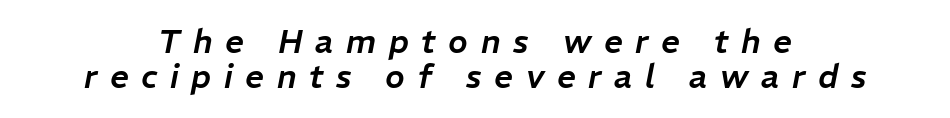
The image shows 33 px text type, italic (leaning right); set centered, tight line spacing (1.07x), unusually wide letter spacing (+0.38 em), not underlined; low stroke contrast and a medium x-height.
